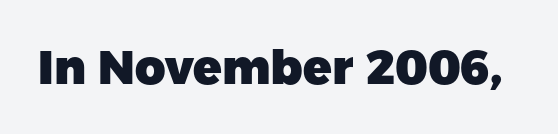
The image shows 47 px heavy sans-serif type, upright; set normal letter spacing, not underlined; low stroke contrast and a medium x-height.
